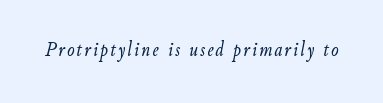
This is oblique type, the kind used for emphasis or titles. Anything drawn beneath the words? Only blank space. The strokes are not fattened; the text isn't bold.
